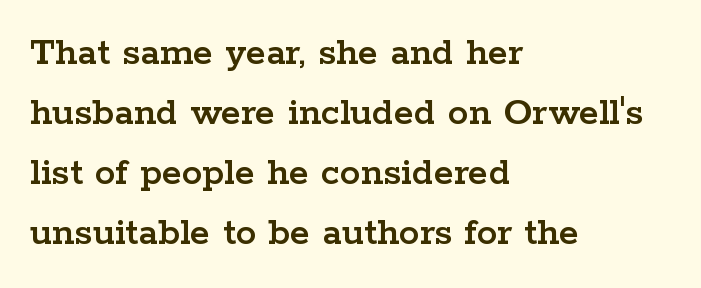
The image shows 41 px wide serif type, upright; set left-aligned, normal line spacing (1.46x), normal letter spacing, not underlined; low stroke contrast and a medium x-height.
